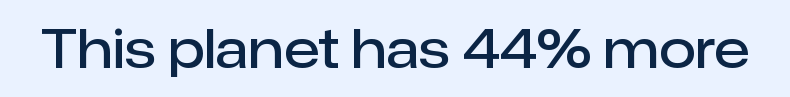
Nope, no serifs anywhere on these letters. Students, note that the glyphs here touch the page at normal intervals. The specimen reads as upright at a glance. Do the characters align in a grid? No, the font is proportional. Underline: absent.
